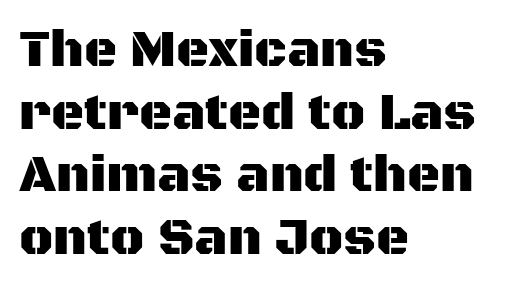
The image shows 51 px sans-serif type, upright; set left-aligned, line spacing 1.23x, normal letter spacing, not underlined; medium stroke contrast and a large x-height.
